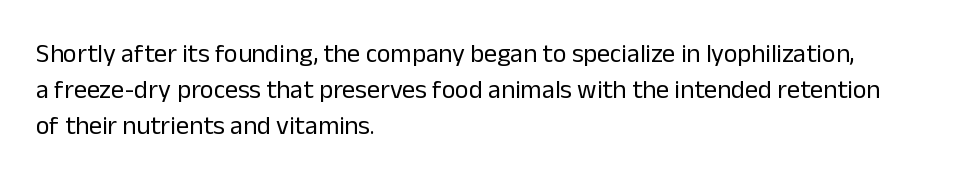
The image shows 26 px text type, upright; set left-aligned, normal line spacing (1.39x), normal letter spacing, not underlined.
